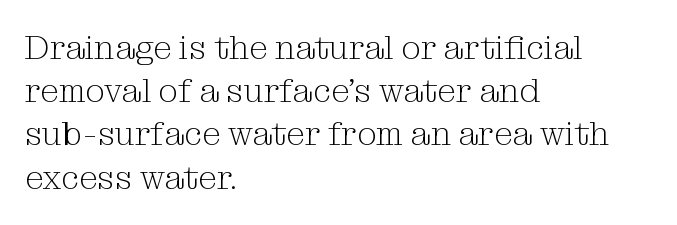
{"serif": "yes", "italic": "no", "bold": "no", "weight": "light", "width": "normal", "stroke_contrast": "medium", "x_height": "medium", "monospaced": "no", "underline": "no", "align": "left", "line_spacing": "normal", "line_spacing_ratio": 1.27, "letter_spacing": "normal", "letter_spacing_em": 0.0, "glyph_px": 34}
